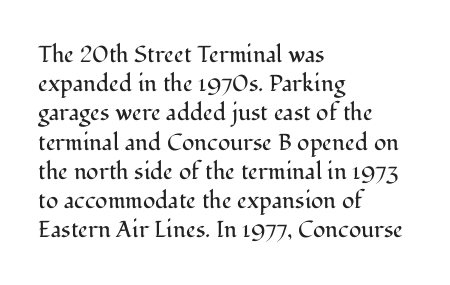
Nothing unusual about the tracking: characters are spaced as the font intends. Caption: multi-line text, flush left, ragged right. How would I describe the line gaps? Plain and ordinary. Unbolded letterforms with no extra heft.
